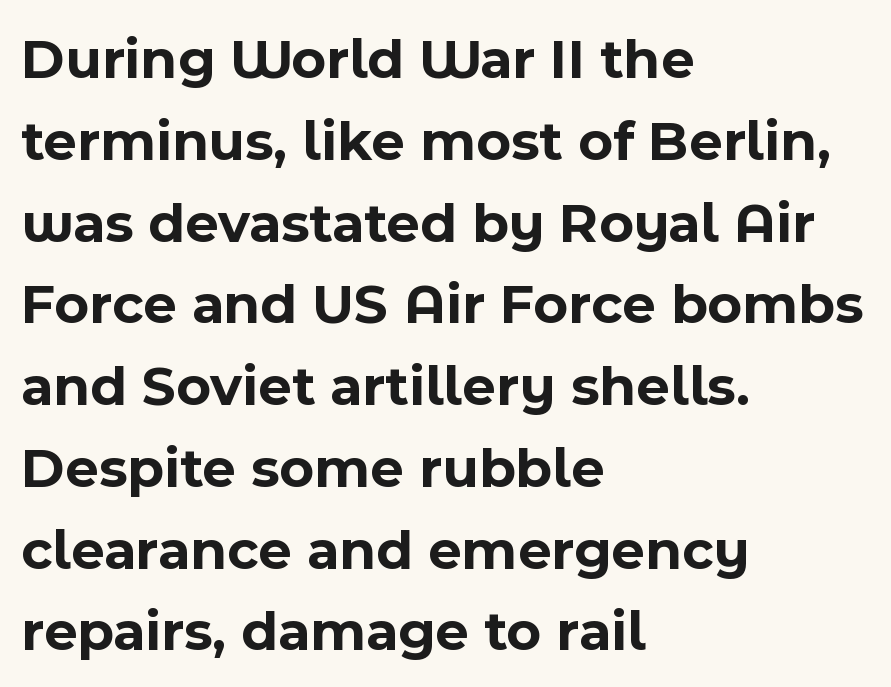
Q: Is the text bold? A: Yes.
Q: Is the text italic (slanted)? A: No, it is upright.
Q: Is the typeface a serif or a sans-serif typeface? A: Sans-serif.
Q: Is the text underlined? A: No.
Q: How is the paragraph aligned? A: Left-aligned.
Q: Is the spacing between letters normal or unusually wide? A: Normal.
Q: Is the spacing between lines tight, normal or loose? A: Normal.
Q: Width (condensed, normal, or wide)? A: Normal.
Q: x-height? A: Medium.
Q: Monospaced? A: No.
